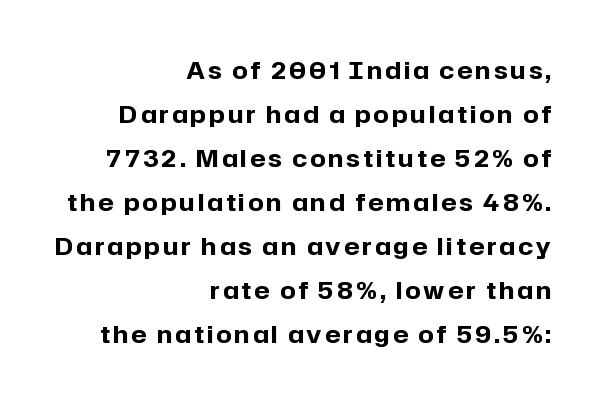
Q: Is the text bold? A: Yes.
Q: Is the text italic (slanted)? A: No, it is upright.
Q: Is the text underlined? A: No.
Q: How is the paragraph aligned? A: Right-aligned.
